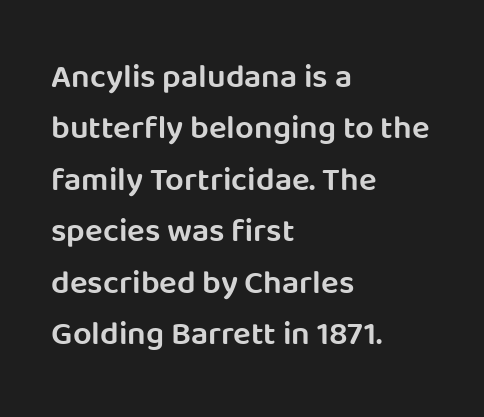
{"serif": "no", "italic": "no", "bold": "semi", "weight": "semibold", "width": "normal", "stroke_contrast": "low", "x_height": "large", "monospaced": "no", "underline": "no", "align": "left", "line_spacing": "normal", "line_spacing_ratio": 1.56, "letter_spacing": "normal", "letter_spacing_em": 0.0, "glyph_px": 33}
